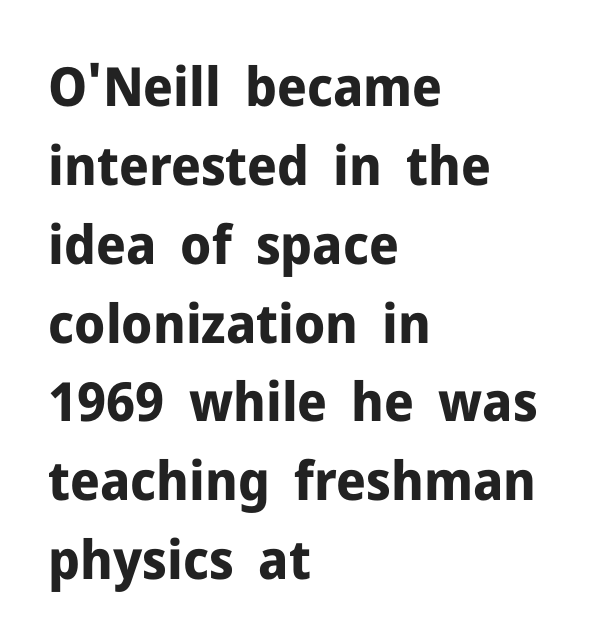
Q: Is the text bold? A: Yes.
Q: Is the text italic (slanted)? A: No, it is upright.
Q: Is the typeface a serif or a sans-serif typeface? A: Sans-serif.
Q: Is the text underlined? A: No.
Q: How is the paragraph aligned? A: Left-aligned.
Q: Is the spacing between letters normal or unusually wide? A: Normal.
Q: Is the spacing between lines tight, normal or loose? A: Normal.
Q: Width (condensed, normal, or wide)? A: Normal.
Q: Stroke contrast? A: Low.
Q: x-height? A: Medium.
Q: Monospaced? A: No.
